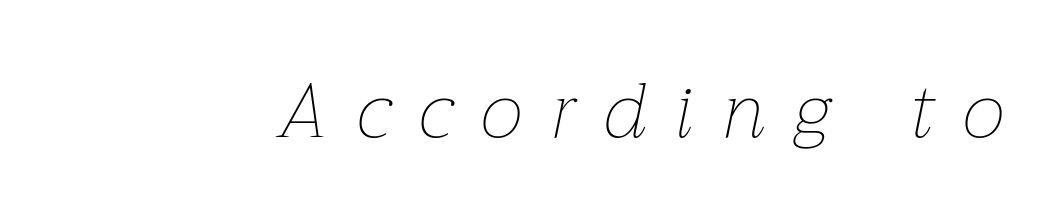
{"italic": "yes", "lean": "right", "slant_degrees": 12, "bold": "no", "weight": "thin", "width": "normal", "stroke_contrast": "low", "x_height": "medium", "monospaced": "no", "underline": "no", "letter_spacing": "wide", "letter_spacing_em": 0.38, "glyph_px": 77}
